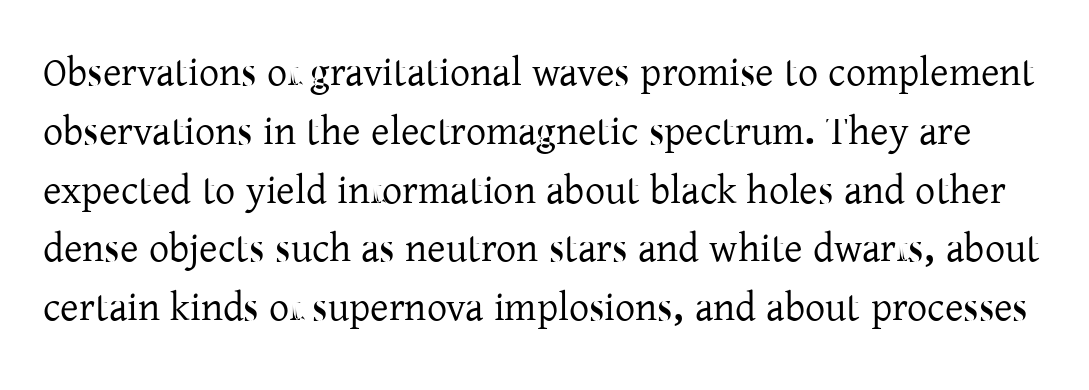
The image shows 40 px serif type, upright; set normal line spacing (1.47x), normal letter spacing, not underlined; low stroke contrast and a medium x-height.
